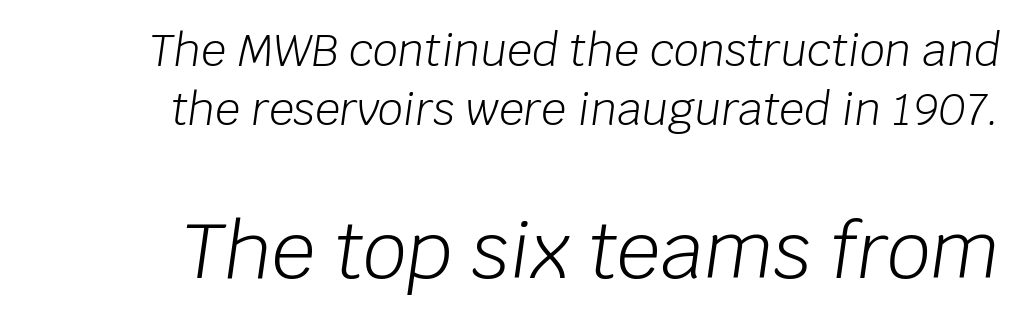
Type size steps up from the first block to the second. Layout note: lines flush right. Every character sits at an angle, as italics do. Short note: letters normally spaced.
